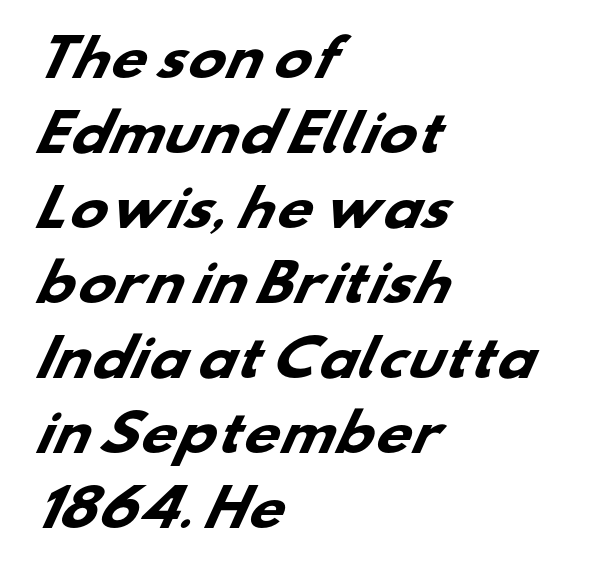
{"serif": "no", "bold": "yes", "weight": "heavy", "width": "wide", "stroke_contrast": "low", "x_height": "small", "monospaced": "no", "underline": "no", "align": "left", "line_spacing": "normal", "line_spacing_ratio": 1.5, "letter_spacing": "normal", "letter_spacing_em": 0.0, "glyph_px": 50}
